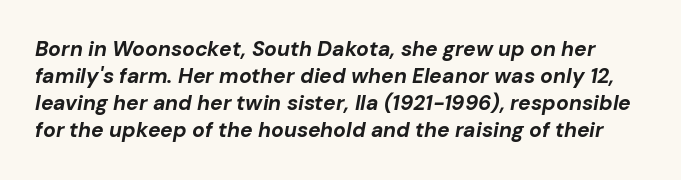
{"italic": "yes", "lean": "right", "slant_degrees": 10, "bold": "yes", "underline": "no", "line_spacing": "normal", "line_spacing_ratio": 1.29, "letter_spacing": "normal", "letter_spacing_em": 0.0, "glyph_px": 21}
